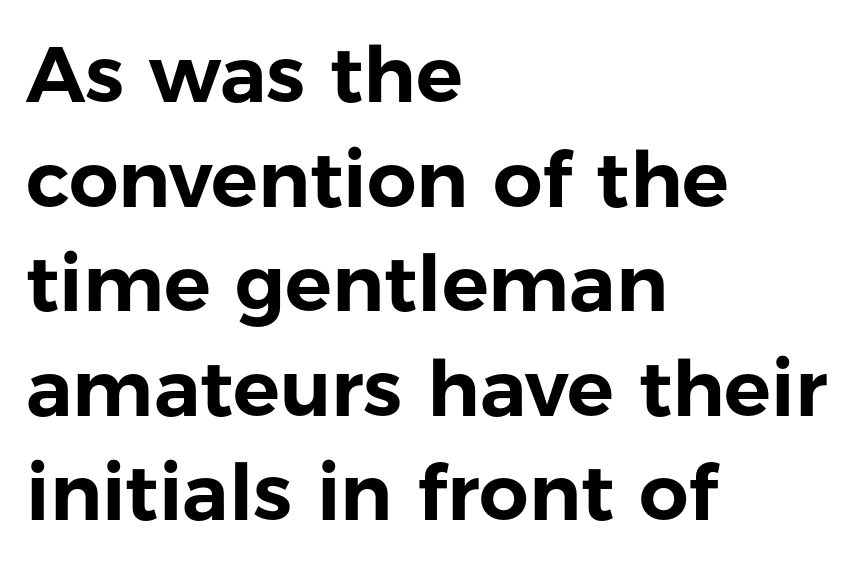
Q: Is the text italic (slanted)? A: No, it is upright.
Q: Is the typeface a serif or a sans-serif typeface? A: Sans-serif.
Q: Is the text underlined? A: No.
Q: How is the paragraph aligned? A: Left-aligned.
Q: Is the spacing between letters normal or unusually wide? A: Normal.
Q: Is the spacing between lines tight, normal or loose? A: Normal.
Q: Width (condensed, normal, or wide)? A: Normal.
Q: Stroke contrast? A: Low.
Q: x-height? A: Medium.
Q: Monospaced? A: No.
